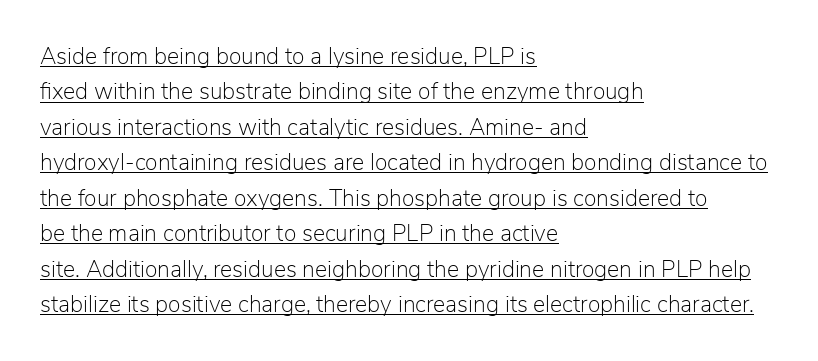
{"italic": "no", "bold": "no", "underline": "yes", "align": "left", "line_spacing": "normal", "line_spacing_ratio": 1.54, "letter_spacing": "normal", "letter_spacing_em": 0.0, "glyph_px": 23}
